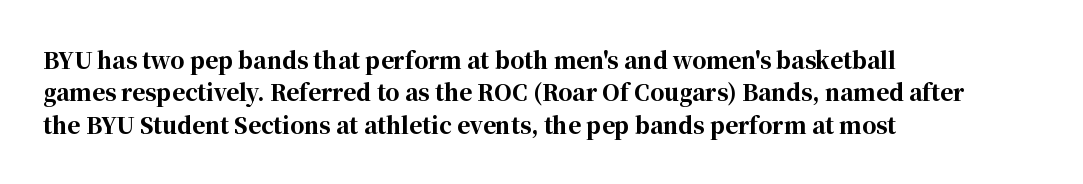
This block has exactly the height ordinary leading produces. A roman cut, with each character standing at attention. Typesetter's note: full bold, strokes at maximum text heaviness. The rendering anchors every line to the left-hand side.
